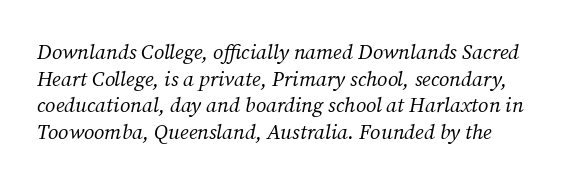
Bare-footed words on every line. Letter spacing: default. No letter is thick-stroked: the sample isn't bold. Honestly, the row spacing looks completely unremarkable. It's the slanting kind of type.
